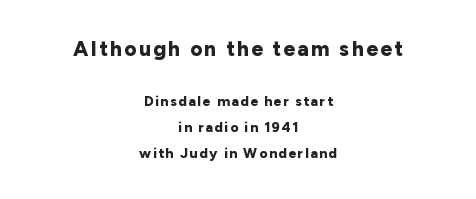
{"italic": "no", "bold": "yes", "underline": "no", "align": "center", "line_spacing_ratio": 1.87, "larger_block": "first", "size_ratio": 1.5, "glyph_px": 21}
